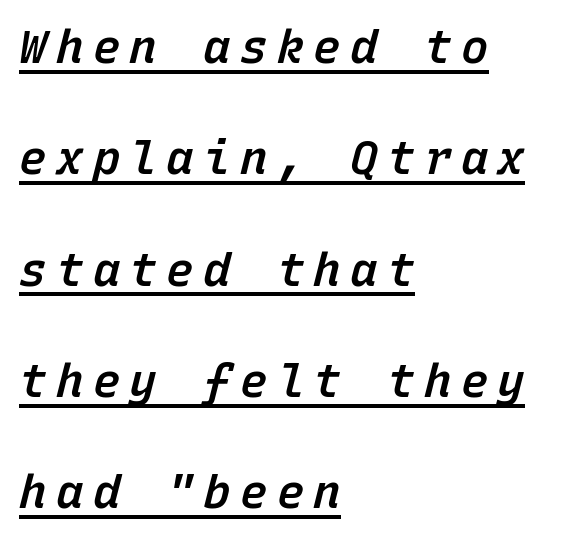
These lines are rendered in a fixed-pitch font. Compared with a centered layout, this one pins lines to the left instead. Students, observe: this is what heavily led, spacious text looks like. The face used here has a pronounced slope to its letters. Firm but not heavy-handed strokes: this text is semibold.
